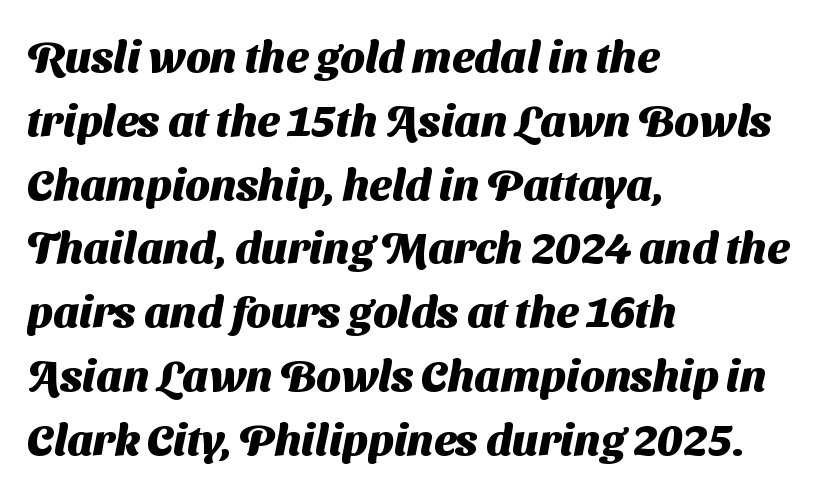
The image shows 44 px heavy sans-serif type; set left-aligned, normal line spacing (1.45x), normal letter spacing, not underlined; medium stroke contrast and a medium x-height.
